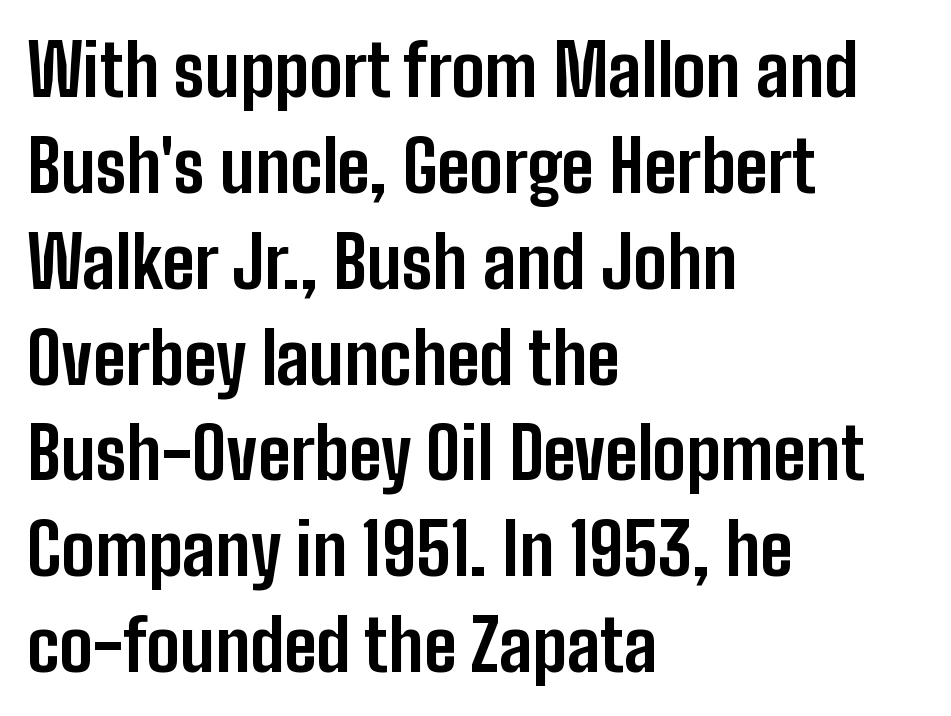
Observe the absence of serifs on each vertical stroke in this sample. The paragraph shown leans on its left margin. The letters stand upright; this is a roman face. The rendering keeps characters at their native spacing. Compared with typical paragraphs, the rows here are spaced about the same. Each letter keeps its own natural width here, so spacing adapts to shape.
